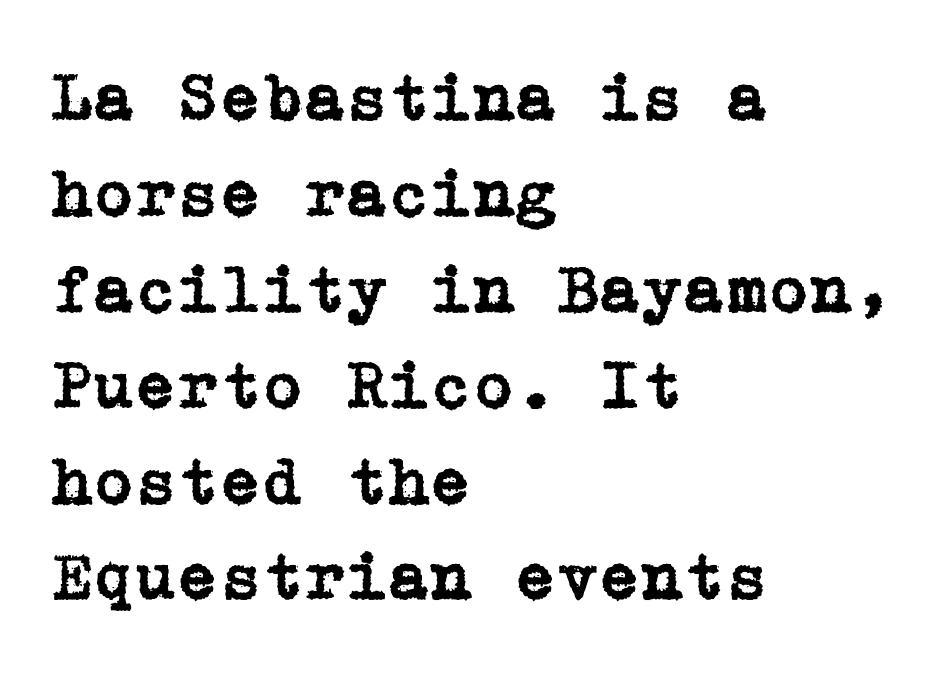
The image shows 68 px serif type, upright; set left-aligned, normal line spacing (1.41x), normal letter spacing, not underlined; low stroke contrast and a medium x-height.
